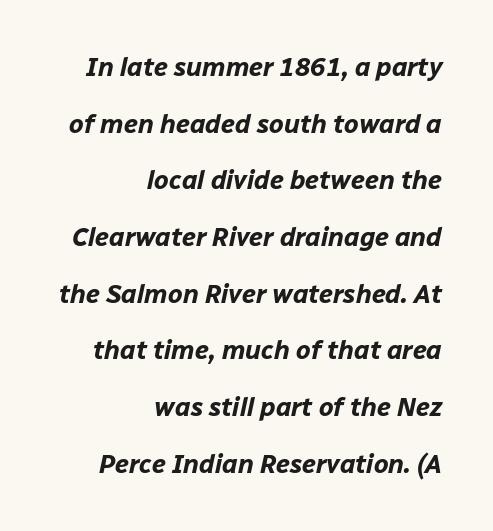
The image shows 26 px bold type, italic (leaning right); set right-aligned, loose line spacing (2.18x), normal letter spacing, not underlined.
